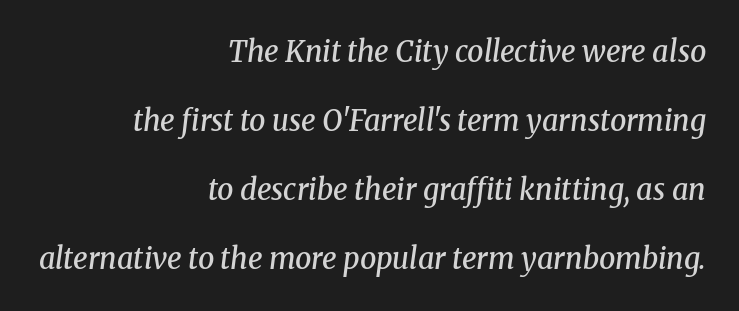
The image shows 29 px semibold serif type, italic (leaning right); set right-aligned, loose line spacing (2.38x), normal letter spacing, not underlined; medium stroke contrast and a medium x-height.
